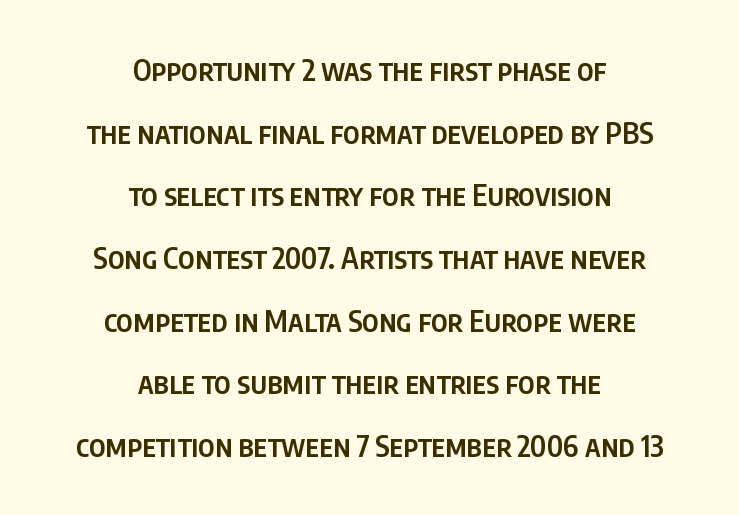
{"serif": "no", "italic": "no", "bold": "semi", "weight": "semibold", "width": "condensed", "stroke_contrast": "low", "x_height": "large", "monospaced": "no", "underline": "no", "align": "center", "line_spacing": "loose", "line_spacing_ratio": 2.16, "letter_spacing": "normal", "letter_spacing_em": 0.0, "glyph_px": 29}
